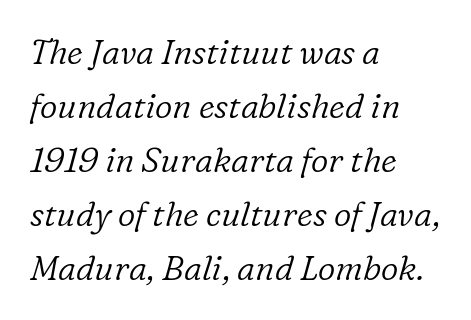
Regular leading. Caption: multi-line text, flush left, ragged right. The passage shown is not bold in any degree. The characters display serif detailing at their extremities. Looks like regular typesetting: each glyph gets only the width it needs. Words appear dense and cohesive because spacing is normal.
